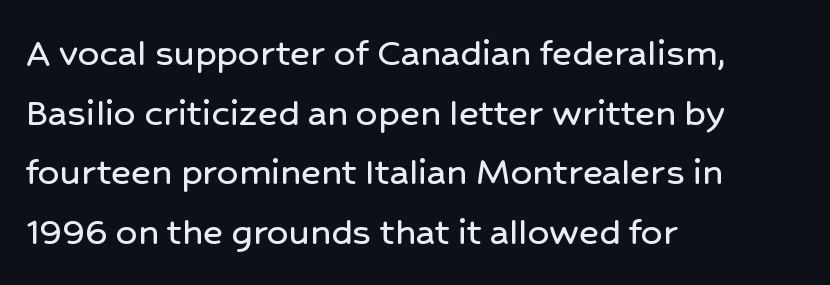
The image shows 42 px sans-serif type, upright; set left-aligned, normal line spacing (1.42x), normal letter spacing, not underlined; low stroke contrast and a medium x-height.
